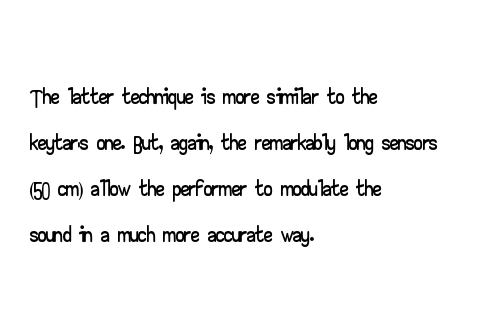
{"serif": "no", "italic": "no", "width": "wide", "stroke_contrast": "low", "x_height": "small", "monospaced": "no", "underline": "no", "align": "left", "line_spacing": "normal", "line_spacing_ratio": 1.35, "letter_spacing": "normal", "letter_spacing_em": 0.0, "glyph_px": 34}
